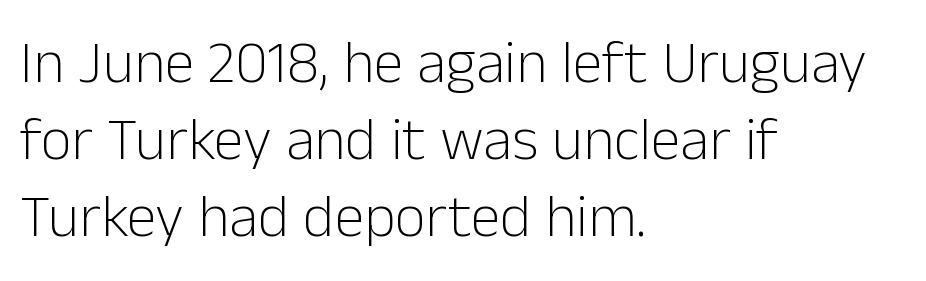
Q: Is the text bold? A: No.
Q: Is the text italic (slanted)? A: No, it is upright.
Q: Is the typeface a serif or a sans-serif typeface? A: Sans-serif.
Q: Is the text underlined? A: No.
Q: How is the paragraph aligned? A: Left-aligned.
Q: Is the spacing between letters normal or unusually wide? A: Normal.
Q: Is the spacing between lines tight, normal or loose? A: Normal.
Q: Width (condensed, normal, or wide)? A: Normal.
Q: Stroke contrast? A: Low.
Q: x-height? A: Medium.
Q: Monospaced? A: No.
